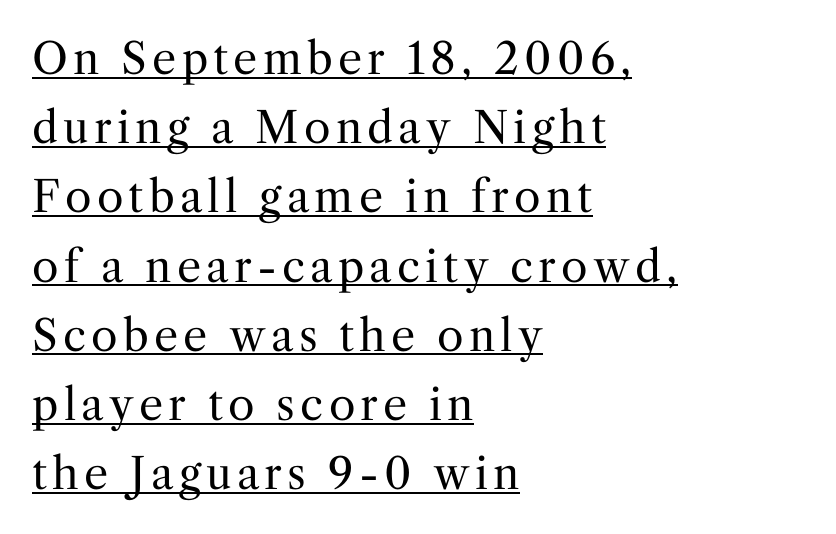
{"serif": "yes", "italic": "no", "bold": "no", "weight": "regular", "width": "normal", "stroke_contrast": "medium", "x_height": "medium", "monospaced": "no", "underline": "yes", "align": "left", "line_spacing": "normal", "line_spacing_ratio": 1.61, "glyph_px": 43}
